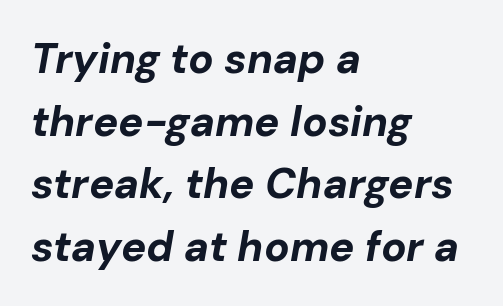
Q: Is the text bold? A: Yes.
Q: Is the text italic (slanted)? A: Yes, it leans right by about 10 degrees.
Q: Is the text underlined? A: No.
Q: How is the paragraph aligned? A: Left-aligned.
Q: Is the spacing between letters normal or unusually wide? A: Normal.
Q: Is the spacing between lines tight, normal or loose? A: Normal.
Q: Width (condensed, normal, or wide)? A: Normal.
Q: Stroke contrast? A: Low.
Q: x-height? A: Medium.
Q: Monospaced? A: No.
